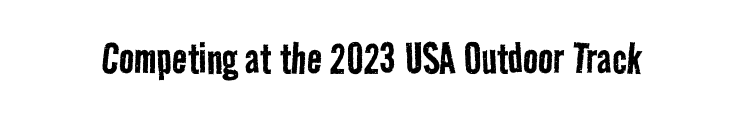
{"serif": "no", "bold": "no", "weight": "regular", "width": "condensed", "stroke_contrast": "low", "x_height": "medium", "monospaced": "no", "underline": "no", "letter_spacing": "normal", "letter_spacing_em": 0.0, "glyph_px": 50}
